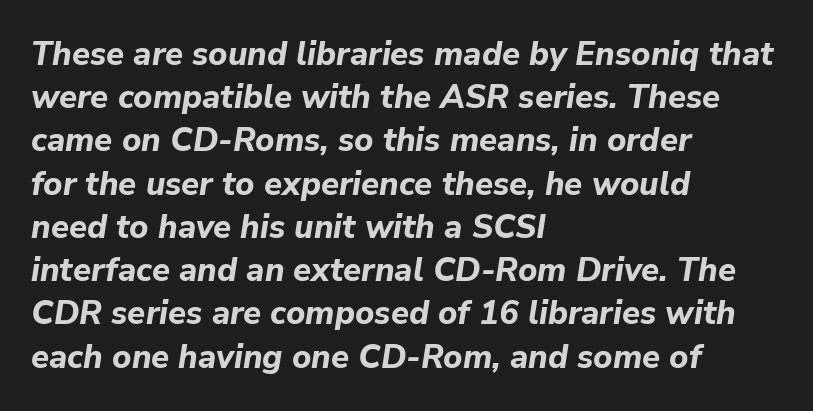
{"italic": "yes", "lean": "right", "slant_degrees": 9, "bold": "yes", "weight": "bold", "width": "normal", "stroke_contrast": "low", "x_height": "medium", "monospaced": "no", "underline": "no", "align": "left", "line_spacing": "normal", "line_spacing_ratio": 1.31, "letter_spacing": "normal", "letter_spacing_em": 0.0, "glyph_px": 33}
